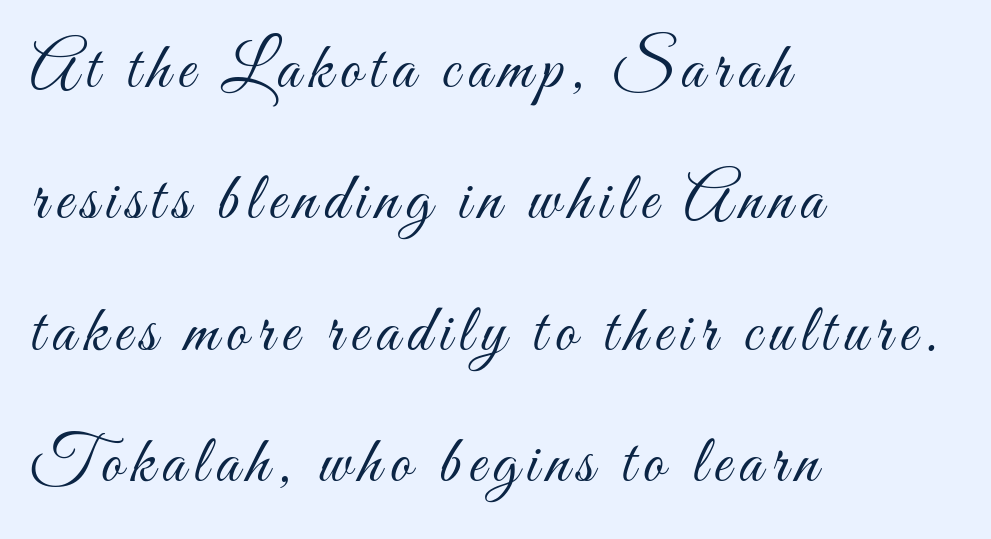
Q: Is the text bold? A: No.
Q: Is the text italic (slanted)? A: Yes.
Q: Is the text underlined? A: No.
Q: How is the paragraph aligned? A: Left-aligned.
Q: Is the spacing between lines tight, normal or loose? A: Loose.
Q: Width (condensed, normal, or wide)? A: Condensed.
Q: Stroke contrast? A: Medium.
Q: x-height? A: Small.
Q: Monospaced? A: No.
